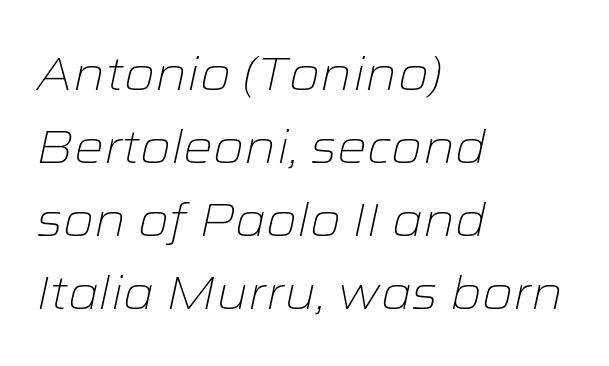
Does the leading feel generous? No, just average. Plain, unruled lines of type. The type is set solid horizontally, with unmodified tracking. A student would call this left alignment; a typographer would say flush left, rag right.
